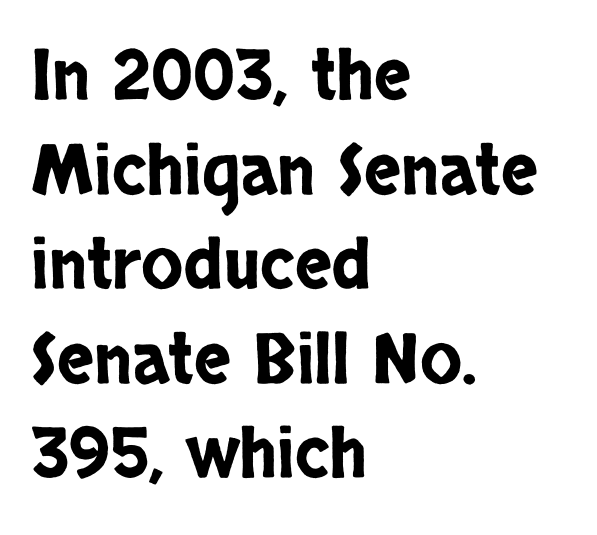
Q: Is the text italic (slanted)? A: No, it is upright.
Q: Is the typeface a serif or a sans-serif typeface? A: Sans-serif.
Q: Is the text underlined? A: No.
Q: How is the paragraph aligned? A: Left-aligned.
Q: Is the spacing between letters normal or unusually wide? A: Normal.
Q: Is the spacing between lines tight, normal or loose? A: Normal.
Q: Width (condensed, normal, or wide)? A: Condensed.
Q: Stroke contrast? A: Low.
Q: x-height? A: Large.
Q: Monospaced? A: No.
